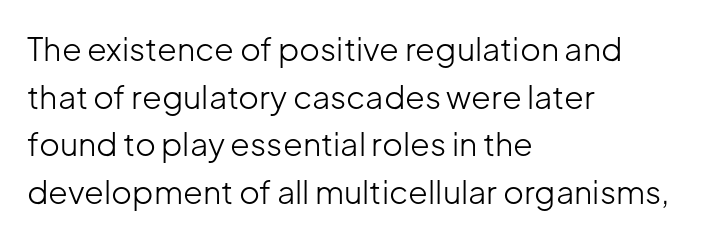
Q: Is the text bold? A: No.
Q: Is the text italic (slanted)? A: No, it is upright.
Q: Is the typeface a serif or a sans-serif typeface? A: Sans-serif.
Q: Is the text underlined? A: No.
Q: How is the paragraph aligned? A: Left-aligned.
Q: Is the spacing between letters normal or unusually wide? A: Normal.
Q: Is the spacing between lines tight, normal or loose? A: Normal.
Q: Width (condensed, normal, or wide)? A: Normal.
Q: Stroke contrast? A: Low.
Q: x-height? A: Medium.
Q: Monospaced? A: No.
